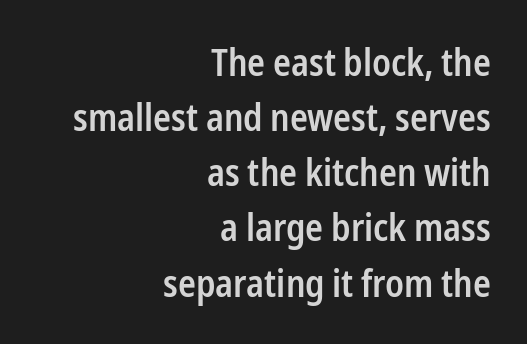
The image shows 37 px semibold, condensed sans-serif type, upright; set right-aligned, normal line spacing (1.49x), normal letter spacing, not underlined; low stroke contrast and a medium x-height.
